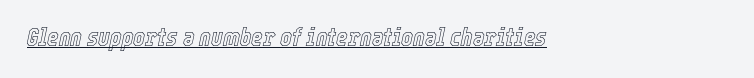
Caption: lettering with a line underneath. Is the type slanted? Yes — the strokes lean at a clear angle. These lines keep a tight, regular rhythm from letter to letter. Which margin do the lines hug? The left one — the right edge is uneven.
